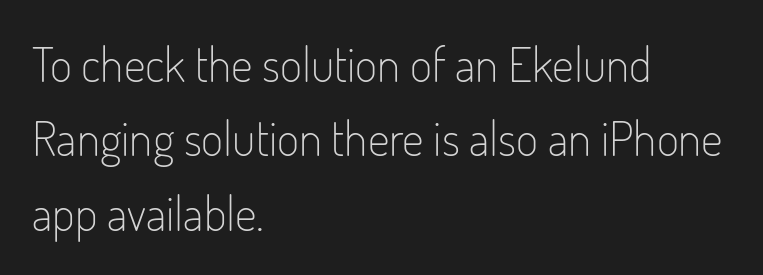
Q: Is the text bold? A: No.
Q: Is the text italic (slanted)? A: No, it is upright.
Q: Is the typeface a serif or a sans-serif typeface? A: Sans-serif.
Q: Is the text underlined? A: No.
Q: How is the paragraph aligned? A: Left-aligned.
Q: Is the spacing between letters normal or unusually wide? A: Normal.
Q: Is the spacing between lines tight, normal or loose? A: Normal.
Q: Width (condensed, normal, or wide)? A: Condensed.
Q: Stroke contrast? A: Low.
Q: x-height? A: Small.
Q: Monospaced? A: No.
